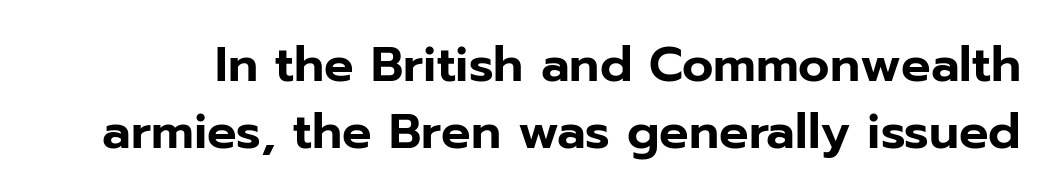
The image shows 49 px sans-serif type, upright; set normal line spacing (1.36x), normal letter spacing, not underlined; low stroke contrast and a medium x-height.
